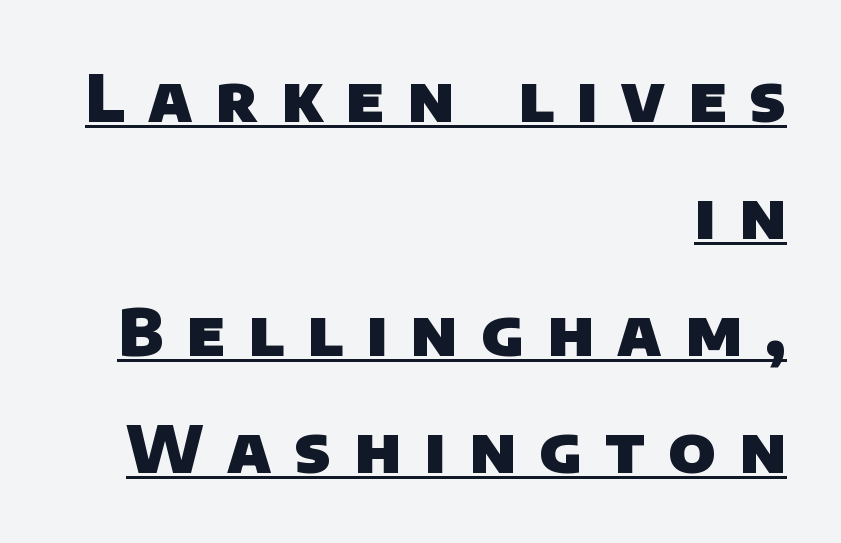
The image shows 65 px heavy sans-serif type; set right-aligned, line spacing 1.8x, unusually wide letter spacing (+0.36 em), underlined; low stroke contrast and a large x-height.
